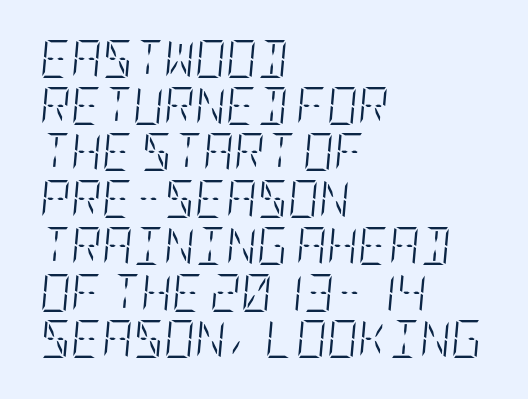
Q: Is the text bold? A: No.
Q: Is the text italic (slanted)? A: Yes, it leans right by about 5 degrees.
Q: Is the text underlined? A: No.
Q: How is the paragraph aligned? A: Left-aligned.
Q: Is the spacing between letters normal or unusually wide? A: Normal.
Q: Width (condensed, normal, or wide)? A: Condensed.
Q: Stroke contrast? A: Low.
Q: x-height? A: Large.
